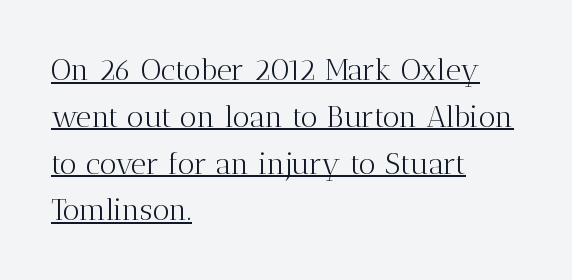
The image shows 30 px light serif type, upright; set left-aligned, normal line spacing (1.56x), normal letter spacing, underlined; medium stroke contrast and a medium x-height.
